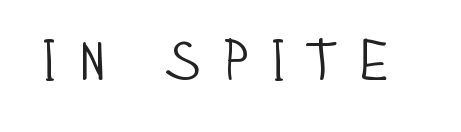
The image shows 56 px light, condensed sans-serif type, upright; set unusually wide letter spacing (+0.31 em), not underlined; low stroke contrast and a large x-height.
